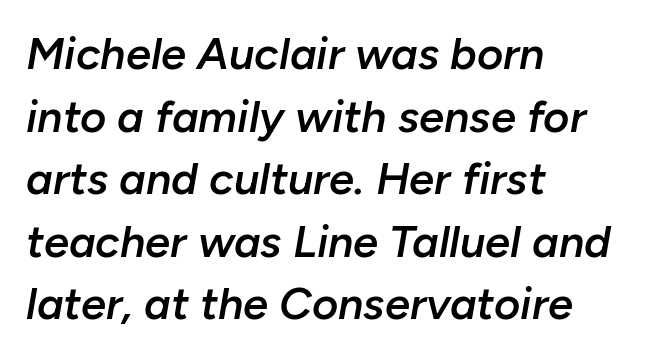
Q: Is the text bold? A: Semi-bold.
Q: Is the text italic (slanted)? A: Yes, it leans right by about 10 degrees.
Q: Is the text underlined? A: No.
Q: How is the paragraph aligned? A: Left-aligned.
Q: Is the spacing between letters normal or unusually wide? A: Normal.
Q: Is the spacing between lines tight, normal or loose? A: Normal.
Q: Width (condensed, normal, or wide)? A: Normal.
Q: Stroke contrast? A: Low.
Q: x-height? A: Medium.
Q: Monospaced? A: No.
